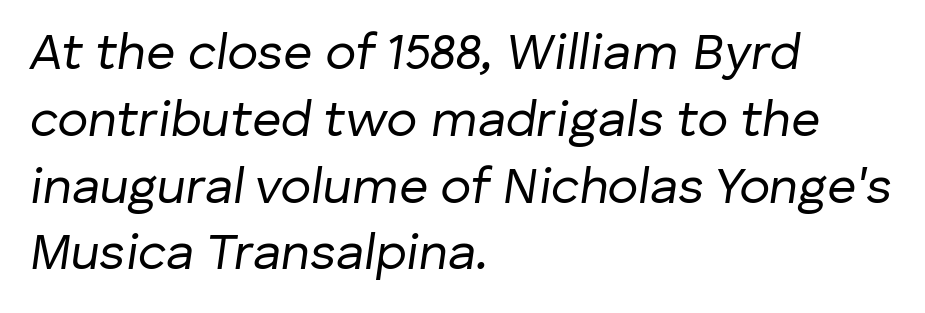
The image shows 51 px regular-weight type, italic (leaning right); set left-aligned, normal line spacing (1.31x), normal letter spacing, not underlined; low stroke contrast and a medium x-height.
